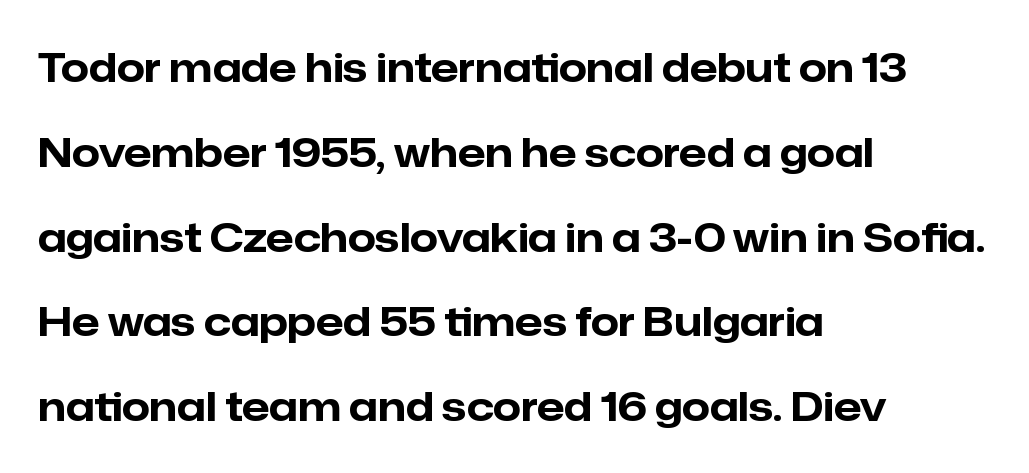
Q: Is the text bold? A: Yes.
Q: Is the text italic (slanted)? A: No, it is upright.
Q: Is the typeface a serif or a sans-serif typeface? A: Sans-serif.
Q: Is the text underlined? A: No.
Q: How is the paragraph aligned? A: Left-aligned.
Q: Is the spacing between letters normal or unusually wide? A: Normal.
Q: Is the spacing between lines tight, normal or loose? A: Loose.
Q: Width (condensed, normal, or wide)? A: Normal.
Q: Stroke contrast? A: Low.
Q: x-height? A: Medium.
Q: Monospaced? A: No.
